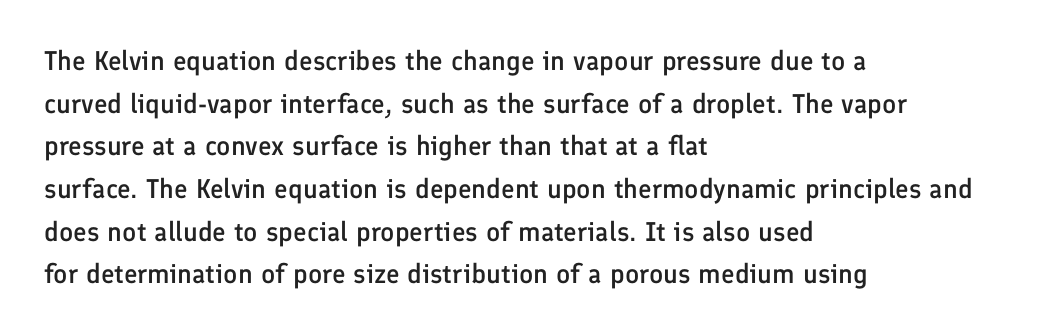
The image shows 27 px text type, upright; set left-aligned, normal line spacing (1.58x), normal letter spacing, not underlined.
